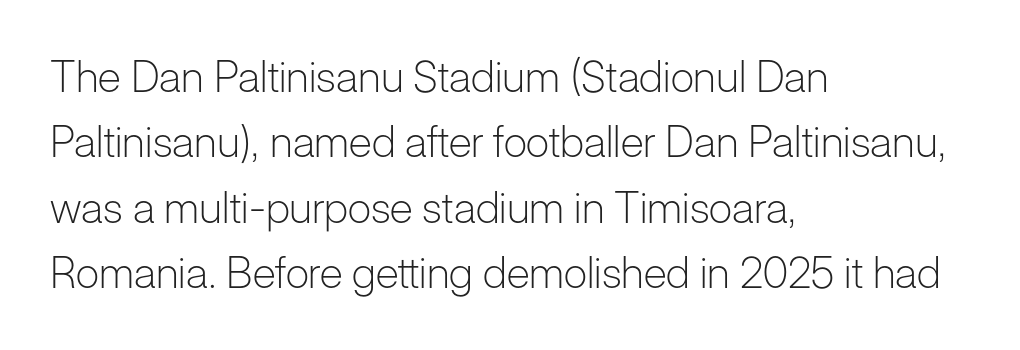
{"serif": "no", "italic": "no", "bold": "no", "weight": "light", "width": "normal", "stroke_contrast": "low", "x_height": "medium", "monospaced": "no", "underline": "no", "align": "left", "line_spacing": "normal", "line_spacing_ratio": 1.52, "letter_spacing": "normal", "letter_spacing_em": 0.0, "glyph_px": 43}
